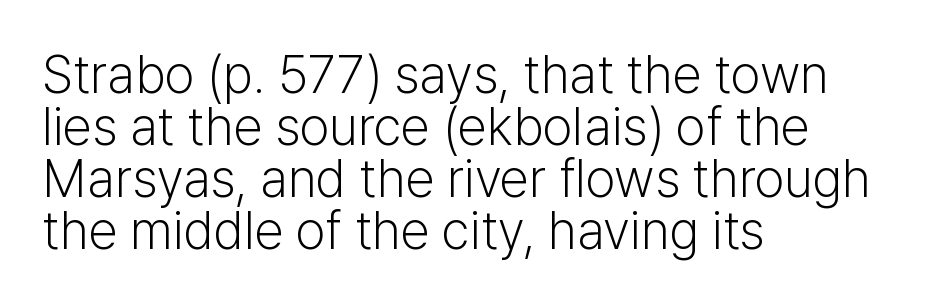
The image shows 53 px light sans-serif type, upright; set left-aligned, tight line spacing (0.98x), normal letter spacing, not underlined; low stroke contrast and a medium x-height.
